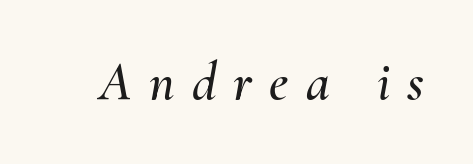
The image shows 54 px text type, italic (leaning right); set unusually wide letter spacing (+0.32 em), not underlined; medium stroke contrast and a small x-height.
